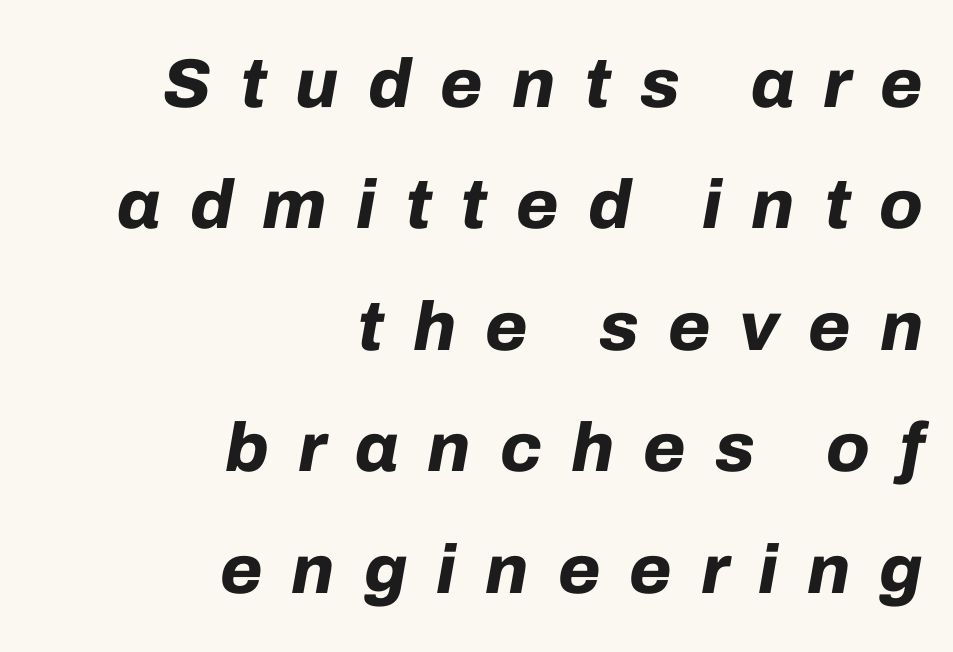
Q: Is the text bold? A: Yes.
Q: Is the text italic (slanted)? A: Yes, it leans right by about 10 degrees.
Q: Is the text underlined? A: No.
Q: How is the paragraph aligned? A: Right-aligned.
Q: Is the spacing between letters normal or unusually wide? A: Unusually wide.
Q: Width (condensed, normal, or wide)? A: Normal.
Q: Stroke contrast? A: Low.
Q: x-height? A: Medium.
Q: Monospaced? A: No.
